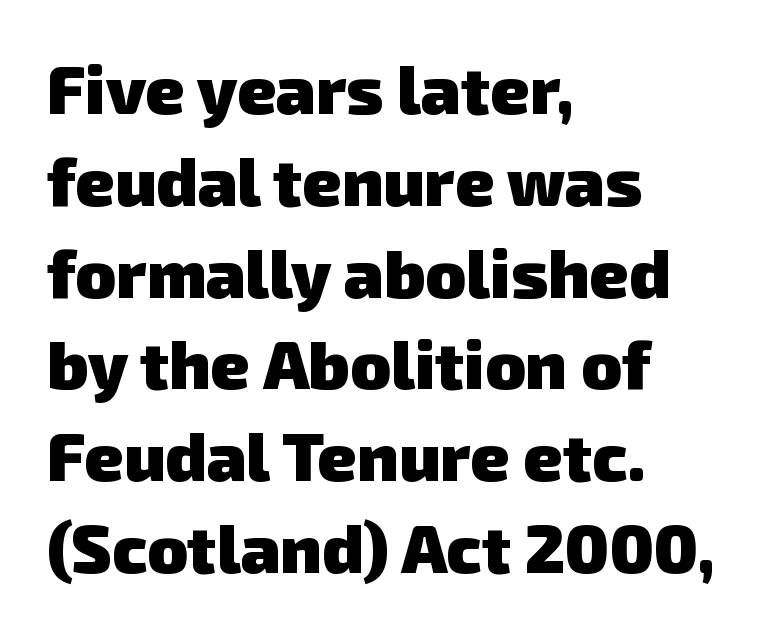
The image shows 67 px heavy sans-serif type; set left-aligned, normal line spacing (1.37x), normal letter spacing, not underlined; low stroke contrast and a medium x-height.
